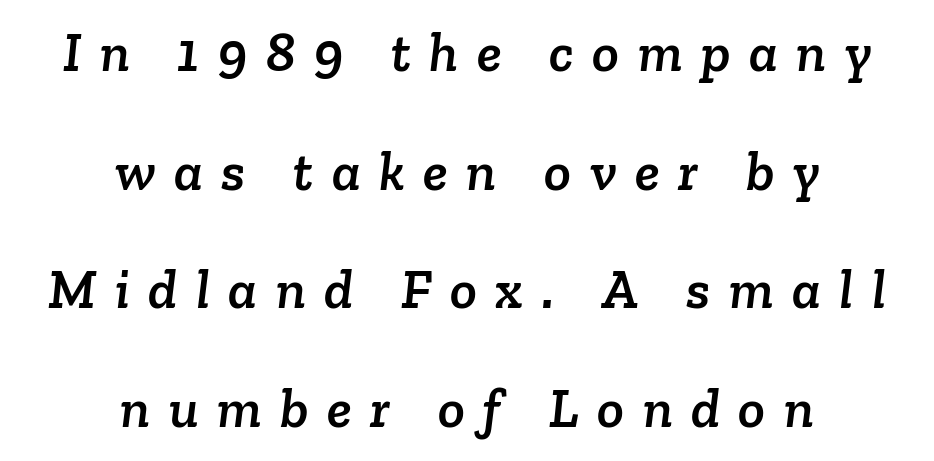
The image shows 56 px serif type; set centered, loose line spacing (2.12x), unusually wide letter spacing (+0.33 em), not underlined; low stroke contrast and a medium x-height.
